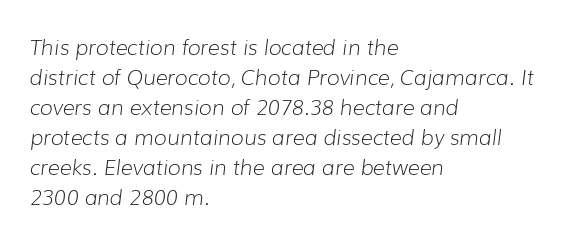
Q: Is the text bold? A: No.
Q: Is the text italic (slanted)? A: Yes, it leans right by about 7 degrees.
Q: Is the text underlined? A: No.
Q: How is the paragraph aligned? A: Left-aligned.
Q: Is the spacing between letters normal or unusually wide? A: Normal.
Q: Is the spacing between lines tight, normal or loose? A: Normal.
